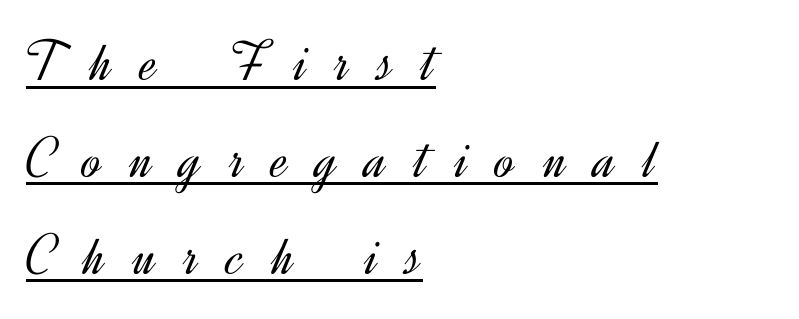
The image shows 59 px light sans-serif type; set left-aligned, normal line spacing (1.64x), unusually wide letter spacing (+0.48 em), underlined; a small x-height.
